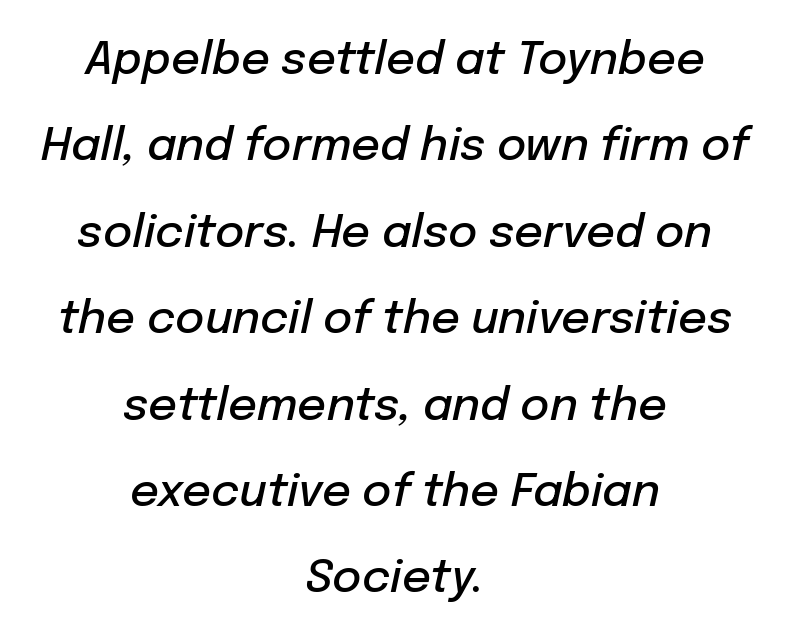
The image shows 45 px semibold type, italic (leaning right); set centered, loose line spacing (1.92x), normal letter spacing, not underlined; low stroke contrast and a medium x-height.
